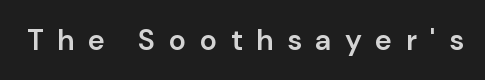
{"serif": "no", "italic": "no", "bold": "semi", "weight": "semibold", "width": "normal", "stroke_contrast": "low", "x_height": "medium", "monospaced": "no", "underline": "no", "letter_spacing": "wide", "letter_spacing_em": 0.47, "glyph_px": 29}
